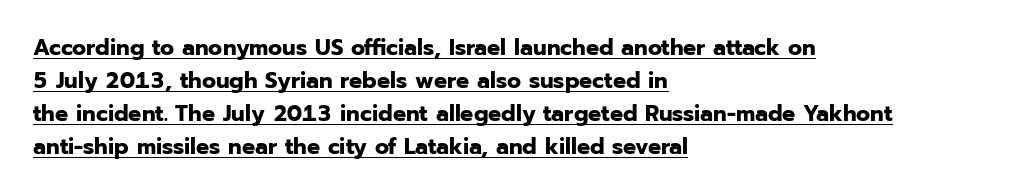
Q: Is the text bold? A: Yes.
Q: Is the text italic (slanted)? A: No, it is upright.
Q: Is the text underlined? A: Yes.
Q: How is the paragraph aligned? A: Left-aligned.
Q: Is the spacing between letters normal or unusually wide? A: Normal.
Q: Is the spacing between lines tight, normal or loose? A: Normal.
